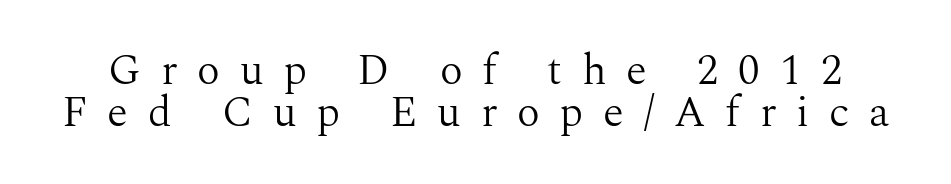
Q: Is the text bold? A: No.
Q: Is the text italic (slanted)? A: No, it is upright.
Q: Is the typeface a serif or a sans-serif typeface? A: Serif.
Q: Is the text underlined? A: No.
Q: Is the spacing between letters normal or unusually wide? A: Unusually wide.
Q: Is the spacing between lines tight, normal or loose? A: Tight.
Q: Width (condensed, normal, or wide)? A: Normal.
Q: Stroke contrast? A: Medium.
Q: x-height? A: Medium.
Q: Monospaced? A: No.
